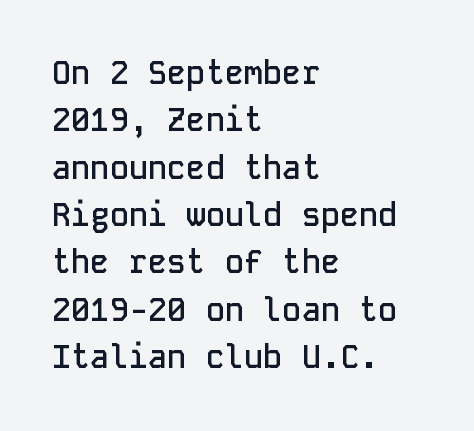
Q: Is the text bold? A: Semi-bold.
Q: Is the text italic (slanted)? A: No, it is upright.
Q: Is the typeface a serif or a sans-serif typeface? A: Sans-serif.
Q: Is the text underlined? A: No.
Q: How is the paragraph aligned? A: Left-aligned.
Q: Is the spacing between letters normal or unusually wide? A: Normal.
Q: Is the spacing between lines tight, normal or loose? A: Normal.
Q: Width (condensed, normal, or wide)? A: Normal.
Q: Stroke contrast? A: Low.
Q: x-height? A: Medium.
Q: Monospaced? A: Yes.
